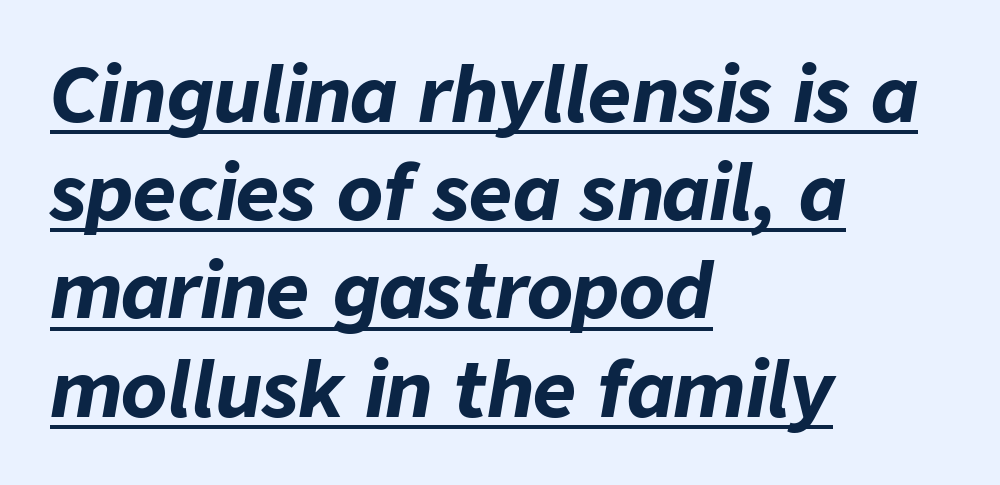
The text block is weighted toward the left margin, trailing off unevenly rightward. The face used here is proportionally spaced, like ordinary book or web type. The letters are slanted; this is an italic face. Has an underline been added? It has. A full-strength bold gives these letters their thick strokes.
